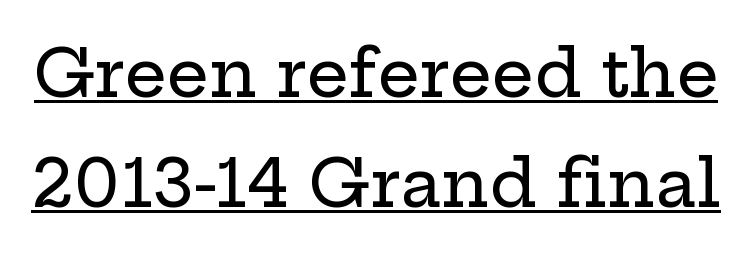
The image shows 66 px wide serif type, upright; set normal line spacing (1.66x), normal letter spacing, underlined; low stroke contrast and a medium x-height.
